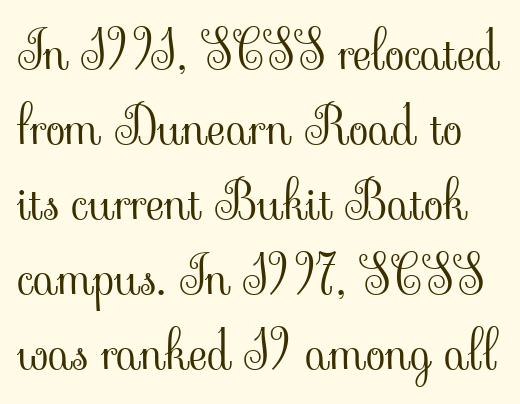
Q: Is the text bold? A: No.
Q: Is the text italic (slanted)? A: No, it is upright.
Q: Is the typeface a serif or a sans-serif typeface? A: Serif.
Q: Is the text underlined? A: No.
Q: Is the spacing between letters normal or unusually wide? A: Normal.
Q: Is the spacing between lines tight, normal or loose? A: Normal.
Q: Width (condensed, normal, or wide)? A: Normal.
Q: Stroke contrast? A: Low.
Q: x-height? A: Small.
Q: Monospaced? A: No.
